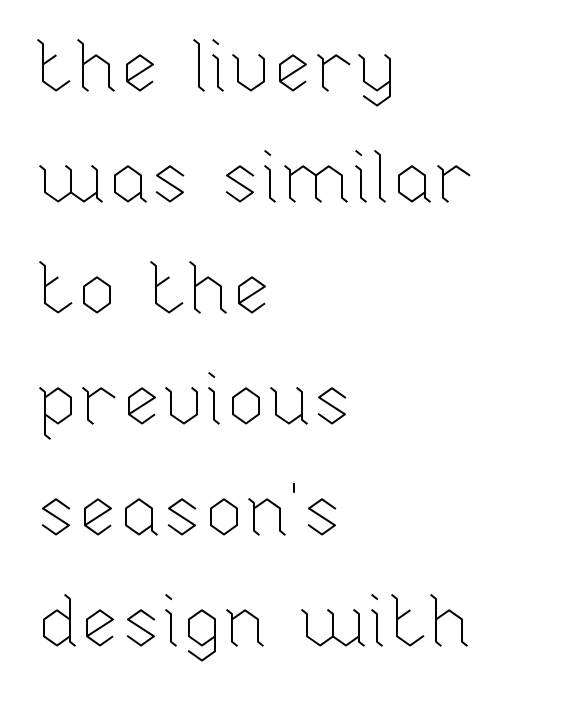
Has an underline been added? It has not. Compared with typical body copy, the letter spacing here is the same. Is this a heavy cut? Hardly; it is regular or lighter. Here the designer chose a conventional face with non-uniform glyph widths. Casual observation: everything's shoved over to the left.
